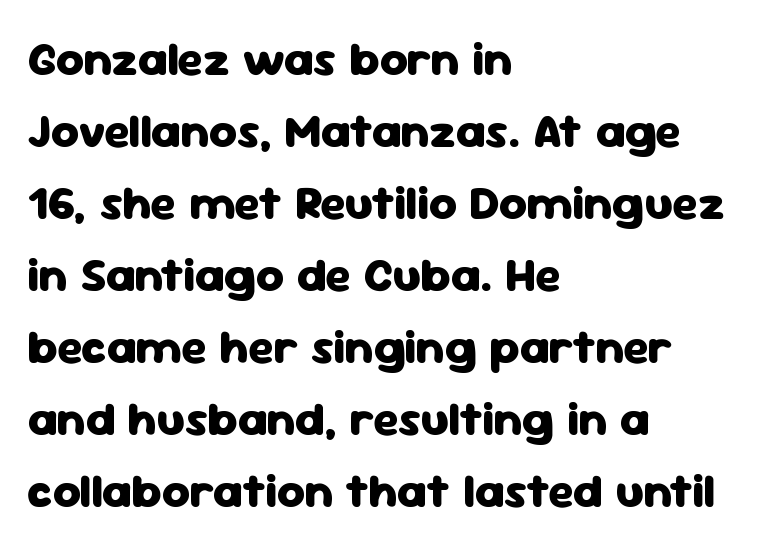
Q: Is the text bold? A: Yes.
Q: Is the text italic (slanted)? A: No, it is upright.
Q: Is the typeface a serif or a sans-serif typeface? A: Sans-serif.
Q: Is the text underlined? A: No.
Q: How is the paragraph aligned? A: Left-aligned.
Q: Is the spacing between letters normal or unusually wide? A: Normal.
Q: Is the spacing between lines tight, normal or loose? A: Normal.
Q: Width (condensed, normal, or wide)? A: Normal.
Q: Stroke contrast? A: Low.
Q: x-height? A: Medium.
Q: Monospaced? A: No.
